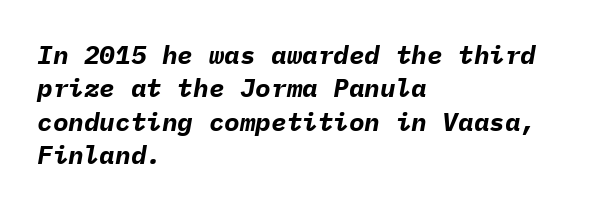
{"italic": "yes", "lean": "right", "slant_degrees": 9, "bold": "yes", "underline": "no", "align": "left", "line_spacing": "normal", "line_spacing_ratio": 1.28, "letter_spacing": "normal", "letter_spacing_em": 0.0, "glyph_px": 26}
